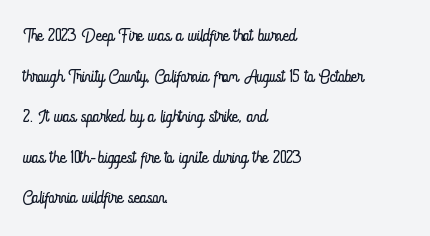
The image shows 26 px text type; set left-aligned, normal line spacing (1.56x), normal letter spacing, not underlined.
